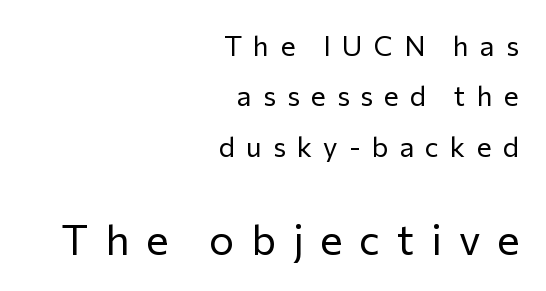
The strokes are not fattened; the text isn't bold. You can tell from the bare stems that sans-serif type was used. You could not count columns in this text — the font is proportionally spaced. Which chunk is bigger? The second one — the bottom block dwarfs the top. One-word summary of the alignment: right.
